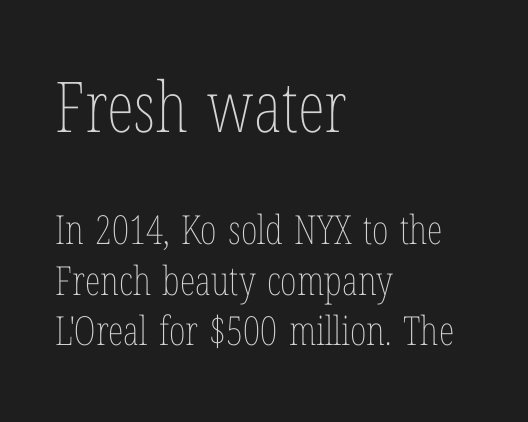
{"italic": "no", "bold": "no", "weight": "thin", "width": "condensed", "stroke_contrast": "low", "x_height": "medium", "monospaced": "no", "underline": "no", "align": "left", "line_spacing": "normal", "line_spacing_ratio": 1.27, "letter_spacing": "normal", "letter_spacing_em": 0.0, "larger_block": "first", "size_ratio": 1.75, "glyph_px": 70}
